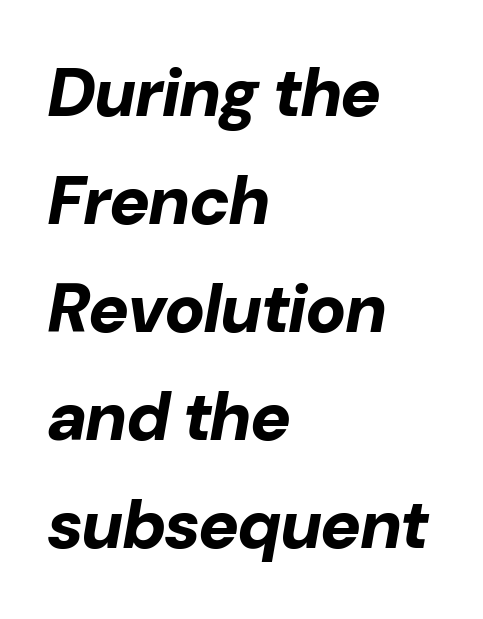
Q: Is the text bold? A: Yes.
Q: Is the text italic (slanted)? A: Yes, it leans right by about 10 degrees.
Q: Is the text underlined? A: No.
Q: How is the paragraph aligned? A: Left-aligned.
Q: Is the spacing between letters normal or unusually wide? A: Normal.
Q: Is the spacing between lines tight, normal or loose? A: Normal.
Q: Width (condensed, normal, or wide)? A: Normal.
Q: Stroke contrast? A: Low.
Q: x-height? A: Medium.
Q: Monospaced? A: No.
